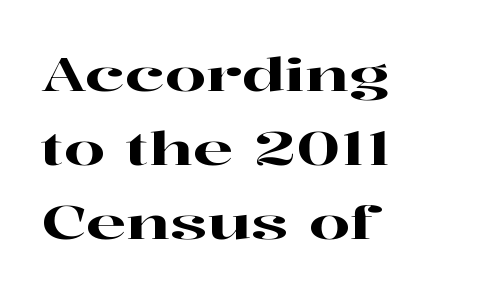
Q: Is the text italic (slanted)? A: No, it is upright.
Q: Is the typeface a serif or a sans-serif typeface? A: Serif.
Q: Is the text underlined? A: No.
Q: How is the paragraph aligned? A: Left-aligned.
Q: Is the spacing between letters normal or unusually wide? A: Normal.
Q: Is the spacing between lines tight, normal or loose? A: Normal.
Q: Width (condensed, normal, or wide)? A: Wide.
Q: Stroke contrast? A: High.
Q: x-height? A: Medium.
Q: Monospaced? A: No.
